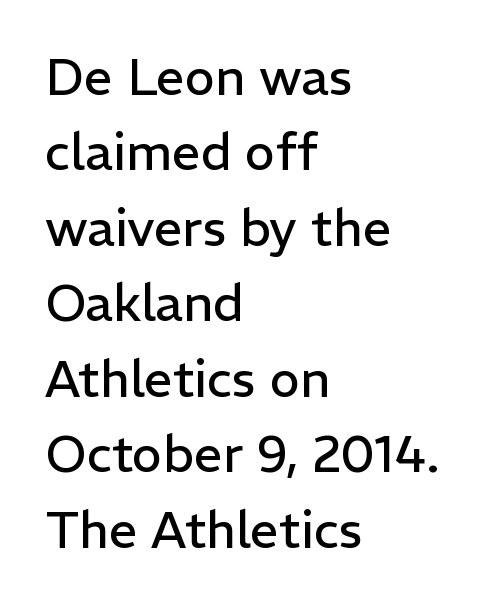
Q: Is the text bold? A: No.
Q: Is the text italic (slanted)? A: No, it is upright.
Q: Is the typeface a serif or a sans-serif typeface? A: Sans-serif.
Q: Is the text underlined? A: No.
Q: How is the paragraph aligned? A: Left-aligned.
Q: Is the spacing between letters normal or unusually wide? A: Normal.
Q: Is the spacing between lines tight, normal or loose? A: Normal.
Q: Width (condensed, normal, or wide)? A: Normal.
Q: Stroke contrast? A: Low.
Q: x-height? A: Medium.
Q: Monospaced? A: No.
